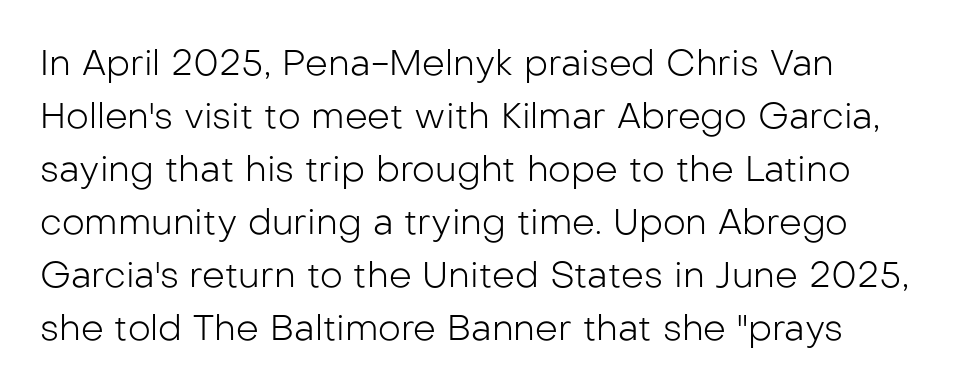
Q: Is the text bold? A: No.
Q: Is the text italic (slanted)? A: No, it is upright.
Q: Is the typeface a serif or a sans-serif typeface? A: Sans-serif.
Q: Is the text underlined? A: No.
Q: Is the spacing between letters normal or unusually wide? A: Normal.
Q: Is the spacing between lines tight, normal or loose? A: Normal.
Q: Width (condensed, normal, or wide)? A: Normal.
Q: Stroke contrast? A: Low.
Q: x-height? A: Medium.
Q: Monospaced? A: No.
